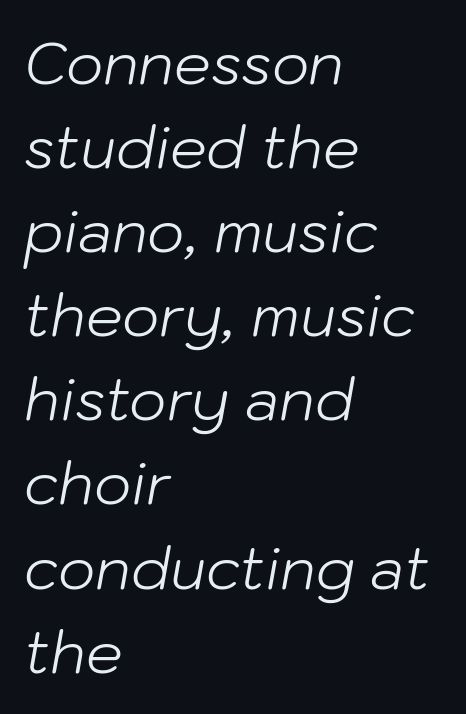
{"italic": "yes", "lean": "right", "slant_degrees": 10, "bold": "no", "weight": "light", "width": "normal", "stroke_contrast": "low", "x_height": "medium", "monospaced": "no", "underline": "no", "align": "left", "line_spacing": "normal", "line_spacing_ratio": 1.45, "letter_spacing": "normal", "letter_spacing_em": 0.0, "glyph_px": 58}
